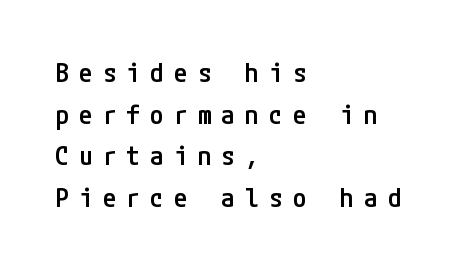
Moderately thickened strokes mark this as semibold type. The words here are not underlined. The rendering uses a moderate line-height, typical for paragraphs. Do the letters lean? They stand straight. You could only call the tracking loose — the letters float apart.
